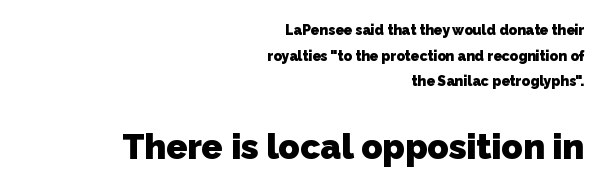
{"serif": "no", "bold": "yes", "weight": "heavy", "width": "normal", "stroke_contrast": "low", "x_height": "medium", "monospaced": "no", "underline": "no", "align": "right", "line_spacing_ratio": 1.83, "letter_spacing": "normal", "letter_spacing_em": 0.0, "larger_block": "second", "size_ratio": 2.5, "glyph_px": 35}
